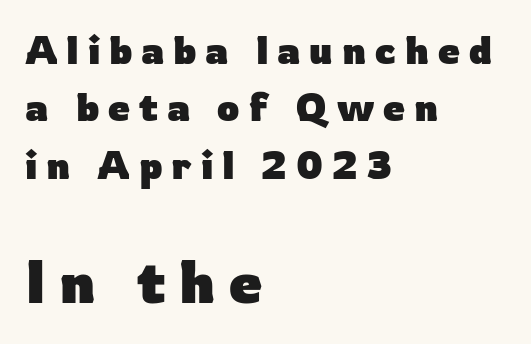
{"serif": "no", "italic": "no", "bold": "yes", "weight": "heavy", "width": "normal", "stroke_contrast": "low", "x_height": "medium", "monospaced": "no", "underline": "no", "align": "left", "line_spacing": "normal", "line_spacing_ratio": 1.47, "letter_spacing": "wide", "letter_spacing_em": 0.23, "larger_block": "second", "size_ratio": 1.51, "glyph_px": 59}
